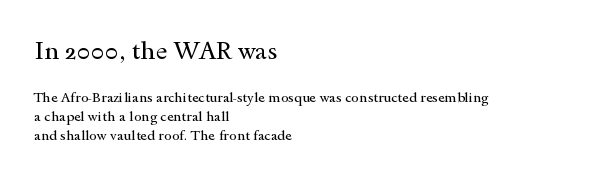
The image shows 25 px text type, upright; set left-aligned, normal line spacing (1.35x), normal letter spacing, not underlined; the first (top) block is 1.79x larger.
